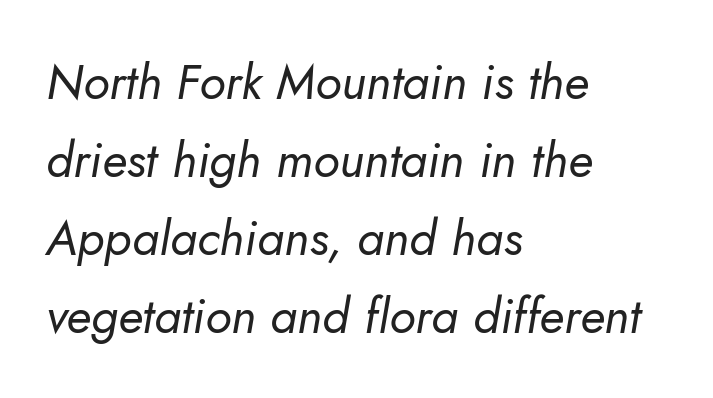
The image shows 49 px regular-weight type, italic (leaning right); set left-aligned, normal line spacing (1.59x), normal letter spacing, not underlined; low stroke contrast and a small x-height.
